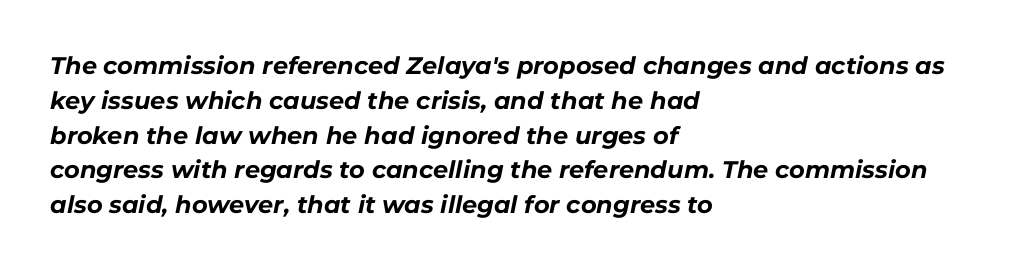
{"italic": "yes", "lean": "right", "slant_degrees": 11, "bold": "yes", "underline": "no", "align": "left", "line_spacing": "normal", "line_spacing_ratio": 1.45, "letter_spacing": "normal", "letter_spacing_em": 0.0, "glyph_px": 24}
